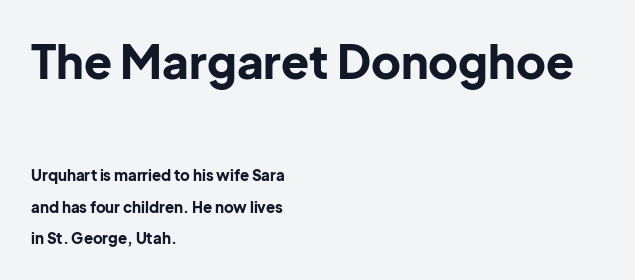
{"serif": "no", "italic": "no", "bold": "yes", "weight": "bold", "width": "normal", "stroke_contrast": "low", "x_height": "medium", "monospaced": "no", "underline": "no", "align": "left", "line_spacing": "loose", "line_spacing_ratio": 2.11, "letter_spacing": "normal", "letter_spacing_em": 0.0, "larger_block": "first", "size_ratio": 3.07, "glyph_px": 46}
